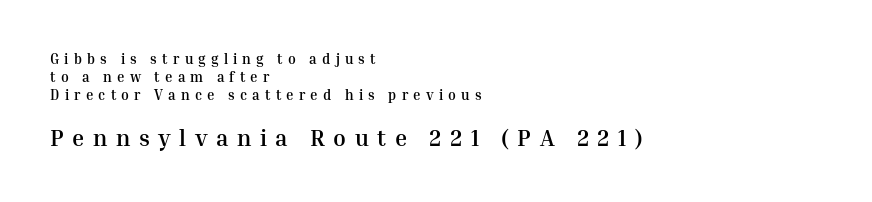
The image shows 23 px bold type, upright; set left-aligned, normal line spacing (1.3x), unusually wide letter spacing (+0.37 em), not underlined; the second (bottom) block is 1.64x larger.
